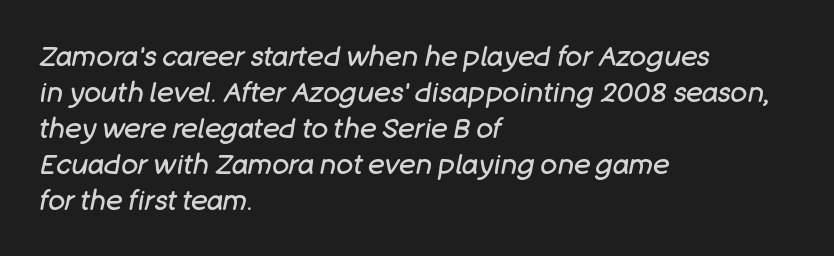
{"italic": "yes", "lean": "right", "slant_degrees": 11, "bold": "no", "weight": "regular", "width": "normal", "stroke_contrast": "low", "x_height": "large", "monospaced": "no", "underline": "no", "align": "left", "line_spacing": "normal", "line_spacing_ratio": 1.29, "letter_spacing": "normal", "letter_spacing_em": 0.0, "glyph_px": 28}
